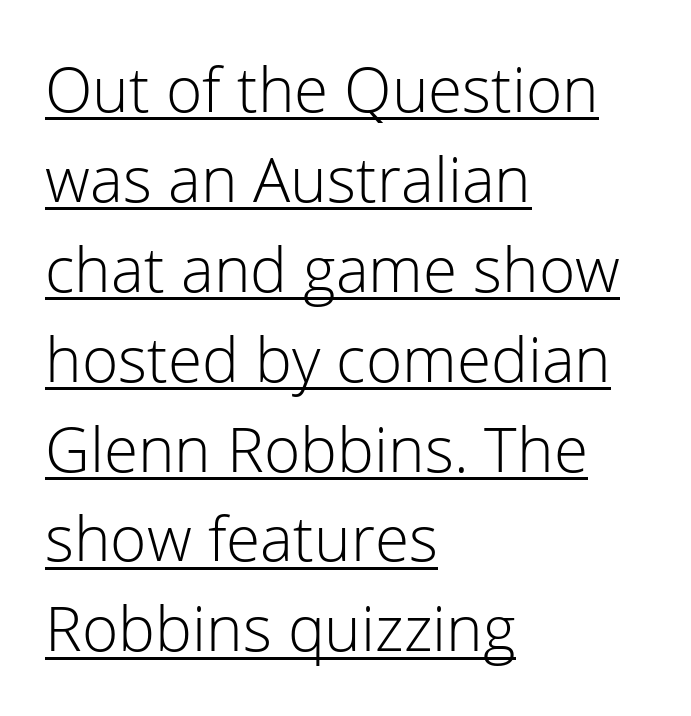
Q: Is the text bold? A: No.
Q: Is the text italic (slanted)? A: No, it is upright.
Q: Is the typeface a serif or a sans-serif typeface? A: Sans-serif.
Q: Is the text underlined? A: Yes.
Q: How is the paragraph aligned? A: Left-aligned.
Q: Is the spacing between letters normal or unusually wide? A: Normal.
Q: Is the spacing between lines tight, normal or loose? A: Normal.
Q: Width (condensed, normal, or wide)? A: Normal.
Q: Stroke contrast? A: Low.
Q: x-height? A: Medium.
Q: Monospaced? A: No.
